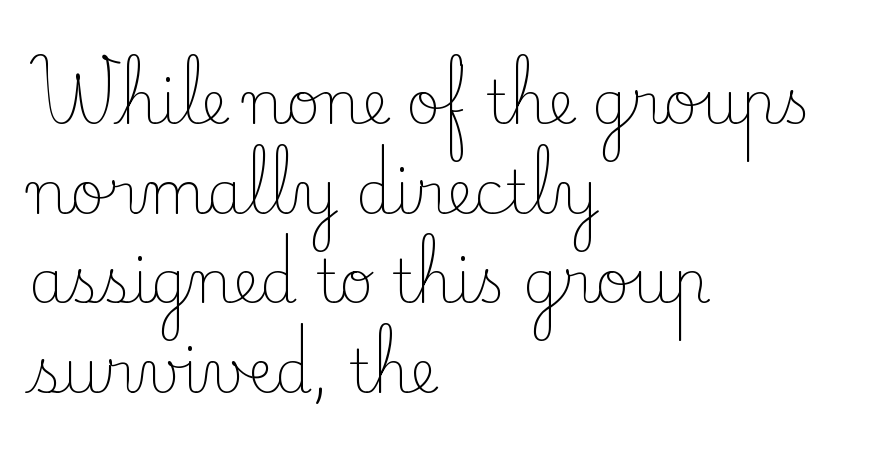
Q: Is the text bold? A: No.
Q: Is the text italic (slanted)? A: No, it is upright.
Q: Is the typeface a serif or a sans-serif typeface? A: Serif.
Q: Is the text underlined? A: No.
Q: How is the paragraph aligned? A: Left-aligned.
Q: Is the spacing between letters normal or unusually wide? A: Normal.
Q: Is the spacing between lines tight, normal or loose? A: Normal.
Q: Width (condensed, normal, or wide)? A: Normal.
Q: Stroke contrast? A: Low.
Q: x-height? A: Small.
Q: Monospaced? A: No.
